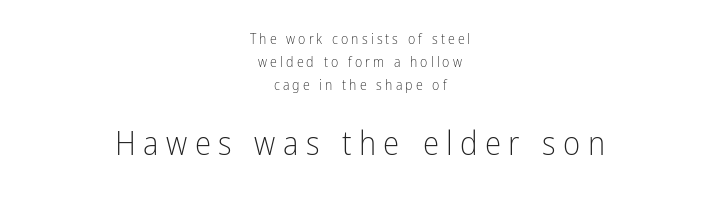
Is there any slant? The stems are plumb. Leftover space on each line is divided equally before and after the words. Letter spacing: wide. Stems and bowls with no extra thickness — not bold.
